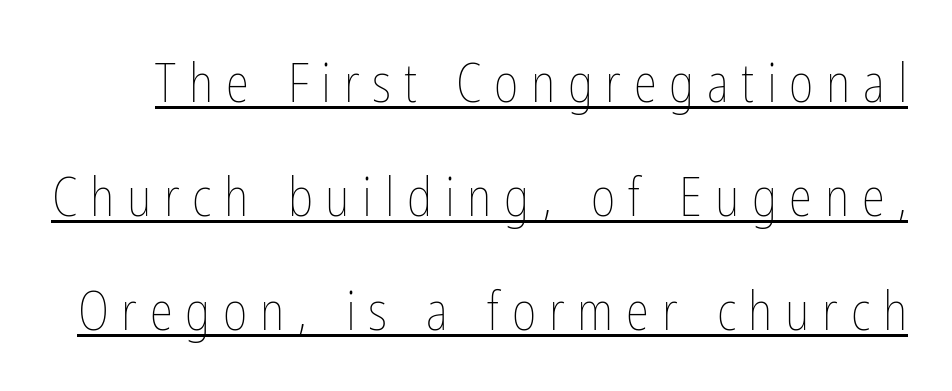
Spacing between characters has been opened up far beyond the box default. If you drew a line through each stem, it would be perfectly vertical. Weight: in the light-to-regular range. Vertical spacing — loose. Does a line run under the words? Yes, clearly. Do the characters align in a grid? No, the font is proportional.
